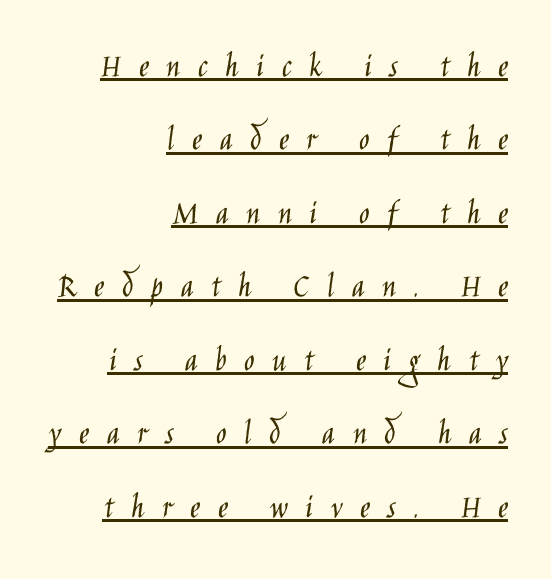
Q: Is the text bold? A: No.
Q: Is the text italic (slanted)? A: Yes.
Q: Is the typeface a serif or a sans-serif typeface? A: Sans-serif.
Q: Is the text underlined? A: Yes.
Q: How is the paragraph aligned? A: Right-aligned.
Q: Is the spacing between letters normal or unusually wide? A: Unusually wide.
Q: Is the spacing between lines tight, normal or loose? A: Loose.
Q: Width (condensed, normal, or wide)? A: Condensed.
Q: Stroke contrast? A: Low.
Q: x-height? A: Large.
Q: Monospaced? A: No.
